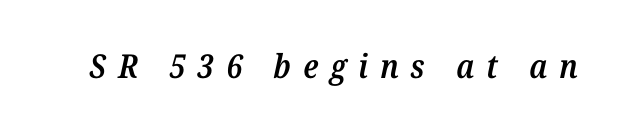
Q: Is the text bold? A: Semi-bold.
Q: Is the text italic (slanted)? A: Yes, it leans right by about 12 degrees.
Q: Is the typeface a serif or a sans-serif typeface? A: Serif.
Q: Is the text underlined? A: No.
Q: Is the spacing between letters normal or unusually wide? A: Unusually wide.
Q: Width (condensed, normal, or wide)? A: Normal.
Q: Stroke contrast? A: Medium.
Q: x-height? A: Medium.
Q: Monospaced? A: No.
